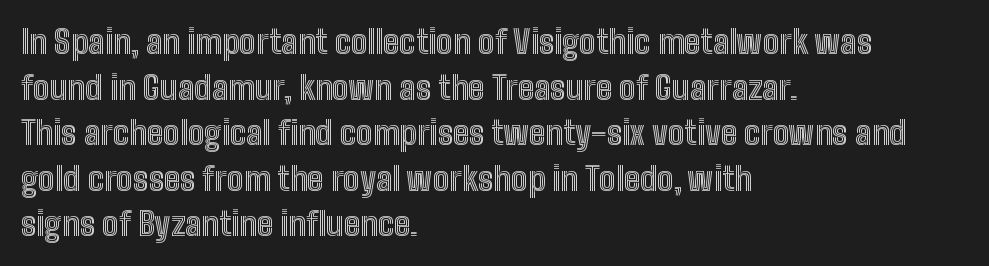
{"italic": "no", "width": "condensed", "x_height": "medium", "monospaced": "no", "underline": "no", "align": "left", "line_spacing": "normal", "line_spacing_ratio": 1.38, "letter_spacing": "normal", "letter_spacing_em": 0.0, "glyph_px": 33}
